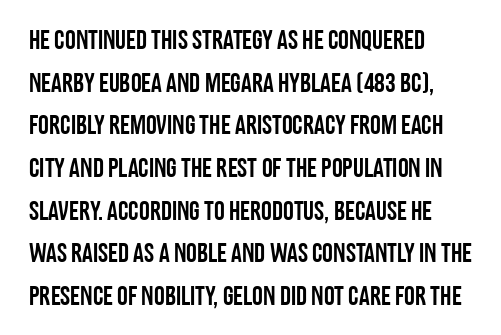
Q: Is the text italic (slanted)? A: No, it is upright.
Q: Is the text underlined? A: No.
Q: How is the paragraph aligned? A: Left-aligned.
Q: Is the spacing between letters normal or unusually wide? A: Normal.
Q: Is the spacing between lines tight, normal or loose? A: Normal.
